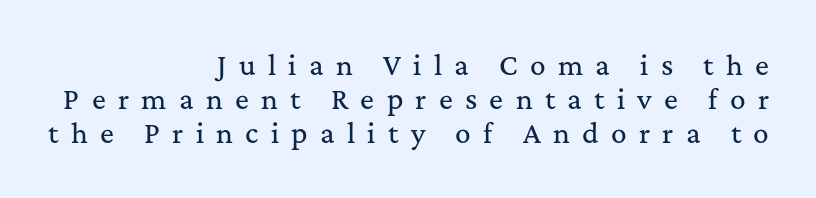
Q: Is the text italic (slanted)? A: No, it is upright.
Q: Is the text underlined? A: No.
Q: How is the paragraph aligned? A: Right-aligned.
Q: Is the spacing between letters normal or unusually wide? A: Unusually wide.
Q: Is the spacing between lines tight, normal or loose? A: Normal.
